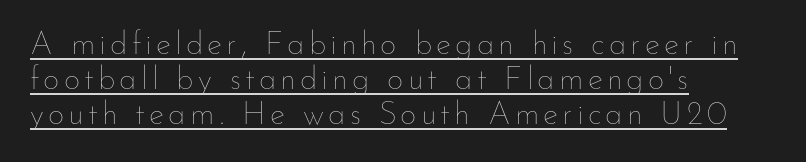
Q: Is the text bold? A: No.
Q: Is the text italic (slanted)? A: No, it is upright.
Q: Is the text underlined? A: Yes.
Q: How is the paragraph aligned? A: Left-aligned.
Q: Is the spacing between lines tight, normal or loose? A: Tight.
Q: Width (condensed, normal, or wide)? A: Normal.
Q: Stroke contrast? A: Low.
Q: x-height? A: Small.
Q: Monospaced? A: No.
